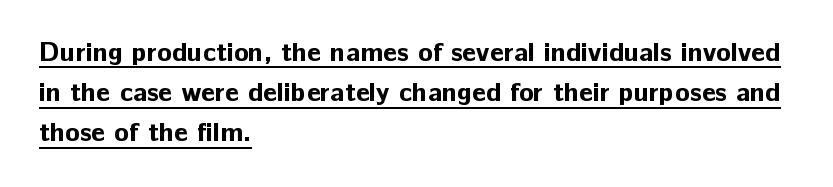
The image shows 27 px bold type, upright; set left-aligned, normal line spacing (1.49x), normal letter spacing, underlined.
